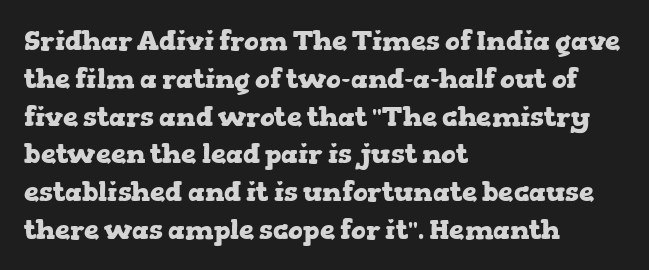
Line spacing here is normal. The baseline area is clear. This sample uses an upright cut, with every glyph sitting square on the baseline. These lines keep a tight, regular rhythm from letter to letter. Line beginnings align vertically; line endings do not.
